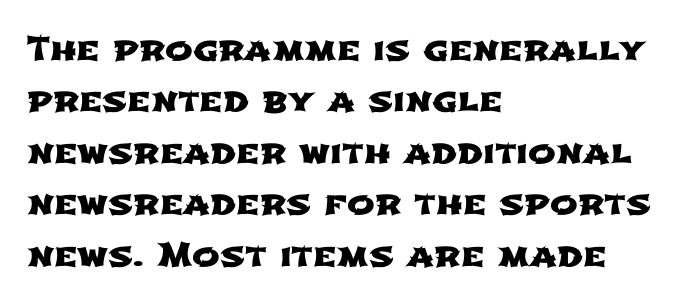
Q: Is the typeface a serif or a sans-serif typeface? A: Sans-serif.
Q: Is the text underlined? A: No.
Q: How is the paragraph aligned? A: Left-aligned.
Q: Is the spacing between letters normal or unusually wide? A: Normal.
Q: Is the spacing between lines tight, normal or loose? A: Normal.
Q: Width (condensed, normal, or wide)? A: Wide.
Q: Stroke contrast? A: Low.
Q: x-height? A: Medium.
Q: Monospaced? A: No.
